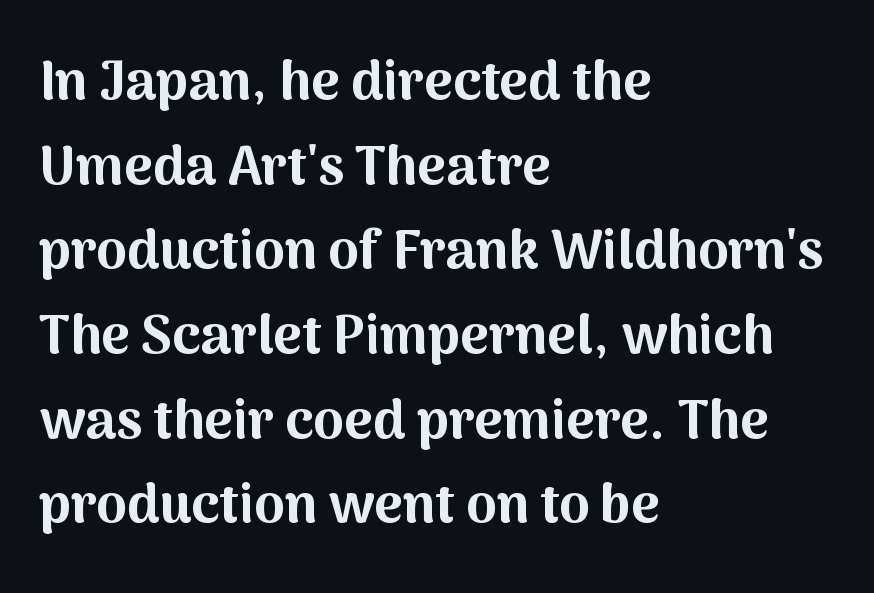
Q: Is the text bold? A: Yes.
Q: Is the text italic (slanted)? A: No, it is upright.
Q: Is the typeface a serif or a sans-serif typeface? A: Sans-serif.
Q: Is the text underlined? A: No.
Q: How is the paragraph aligned? A: Left-aligned.
Q: Is the spacing between letters normal or unusually wide? A: Normal.
Q: Is the spacing between lines tight, normal or loose? A: Normal.
Q: Width (condensed, normal, or wide)? A: Normal.
Q: Stroke contrast? A: Medium.
Q: x-height? A: Medium.
Q: Monospaced? A: No.
